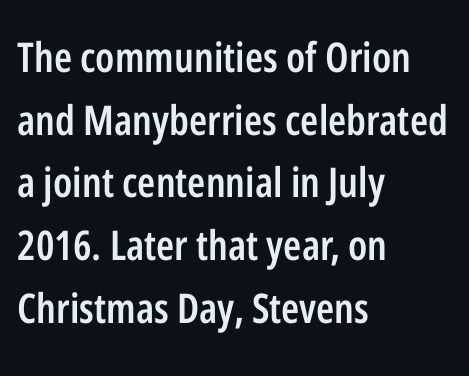
Q: Is the text bold? A: Semi-bold.
Q: Is the text italic (slanted)? A: No, it is upright.
Q: Is the typeface a serif or a sans-serif typeface? A: Sans-serif.
Q: Is the text underlined? A: No.
Q: How is the paragraph aligned? A: Left-aligned.
Q: Is the spacing between letters normal or unusually wide? A: Normal.
Q: Is the spacing between lines tight, normal or loose? A: Normal.
Q: Width (condensed, normal, or wide)? A: Condensed.
Q: Stroke contrast? A: Low.
Q: x-height? A: Medium.
Q: Monospaced? A: No.
